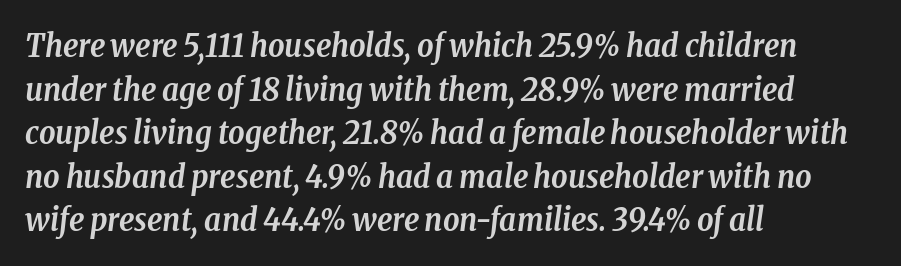
The image shows 32 px semibold, condensed serif type, italic (leaning right); set left-aligned, normal line spacing (1.36x), normal letter spacing, not underlined; low stroke contrast and a medium x-height.
